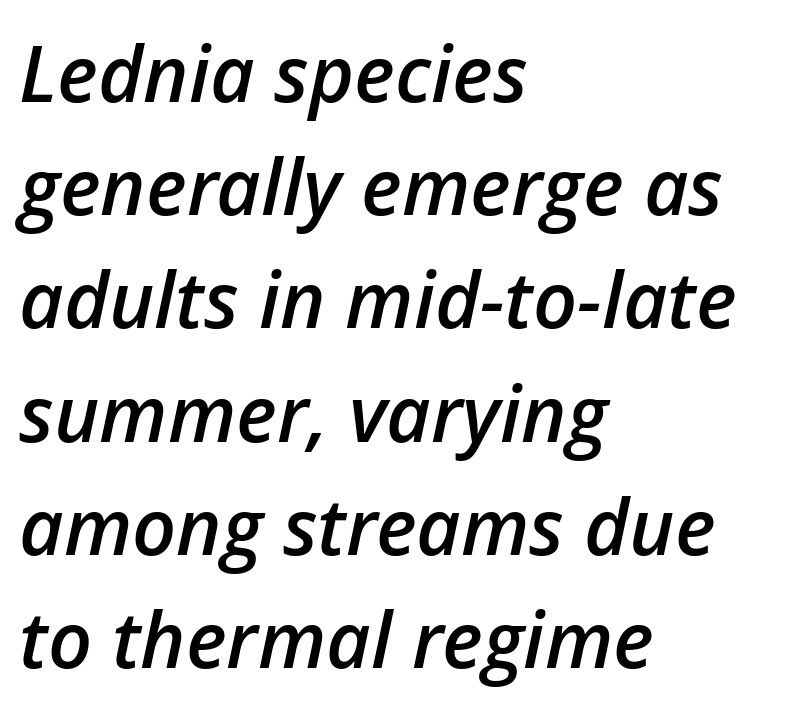
The image shows 77 px semibold type, italic (leaning right); set left-aligned, normal line spacing (1.47x), normal letter spacing, not underlined; low stroke contrast and a medium x-height.
